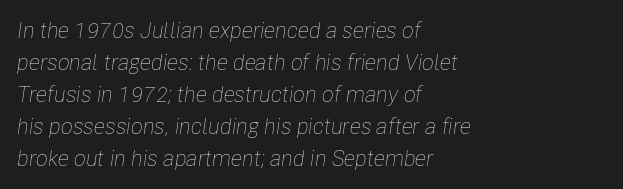
The strip under each line holds only bare page. Each stroke keeps to a modest, everyday thickness or less. The leading is moderate, giving the passage an even texture. Typeset ragged right — the left edge is the straight one. The passage shown has conventional tracking throughout. The specimen reads as italic at a glance.
